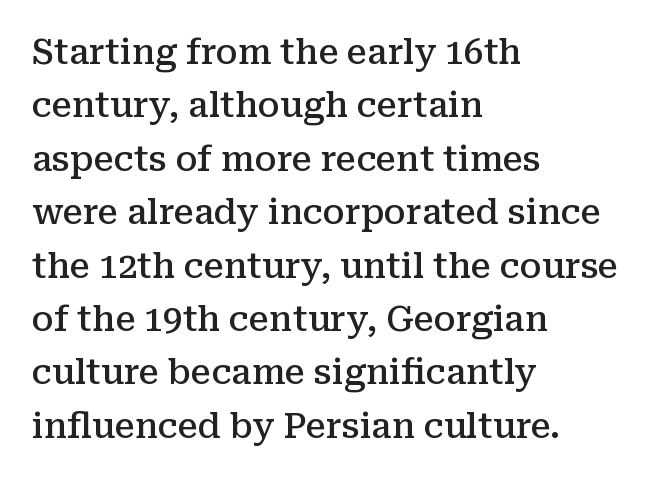
Every letter is mildly thick-stroked: semibold rather than bold. The passage is arranged the way most books set body copy — flush left. Summary of vertical rhythm: regular, with standard interline spacing. Italic: no, the glyphs are upright roman. Small tapered or slab feet sit at the stroke ends, so this counts as serif. Each word holds together tightly as a unit, with standard inter-letter gaps.
